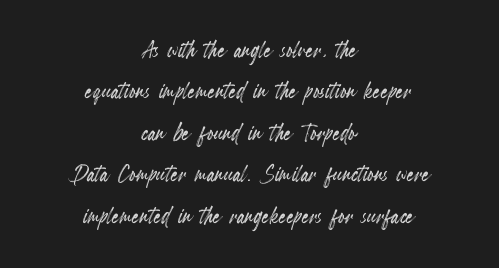
Q: Is the text italic (slanted)? A: Yes.
Q: Is the text underlined? A: No.
Q: How is the paragraph aligned? A: Centered.
Q: Is the spacing between letters normal or unusually wide? A: Normal.
Q: Is the spacing between lines tight, normal or loose? A: Normal.
Q: Width (condensed, normal, or wide)? A: Condensed.
Q: x-height? A: Small.
Q: Monospaced? A: No.
